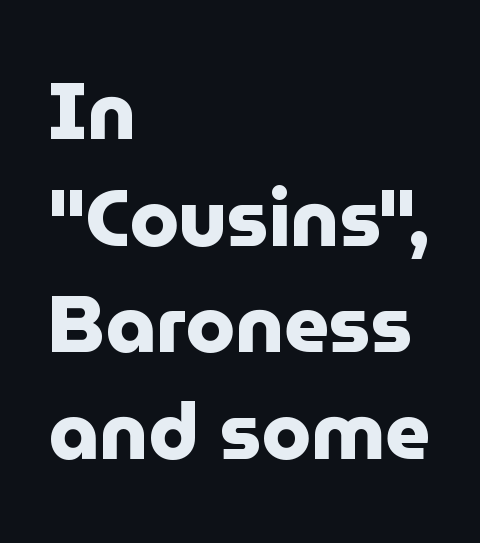
Q: Is the text bold? A: Yes.
Q: Is the text italic (slanted)? A: No, it is upright.
Q: Is the typeface a serif or a sans-serif typeface? A: Sans-serif.
Q: Is the text underlined? A: No.
Q: How is the paragraph aligned? A: Left-aligned.
Q: Is the spacing between letters normal or unusually wide? A: Normal.
Q: Is the spacing between lines tight, normal or loose? A: Normal.
Q: Width (condensed, normal, or wide)? A: Normal.
Q: Stroke contrast? A: Low.
Q: x-height? A: Medium.
Q: Monospaced? A: No.
